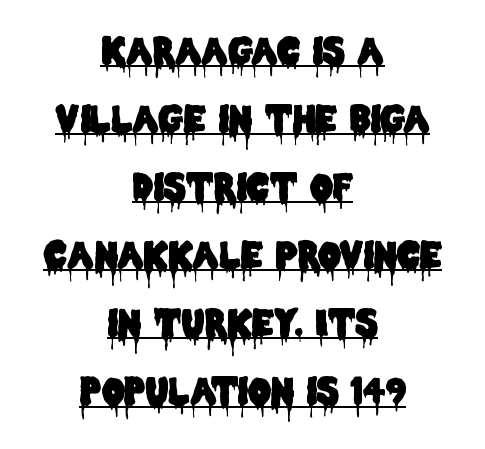
The image shows 36 px condensed sans-serif type, upright; set centered, line spacing 1.89x, normal letter spacing, underlined; low stroke contrast and a large x-height.
